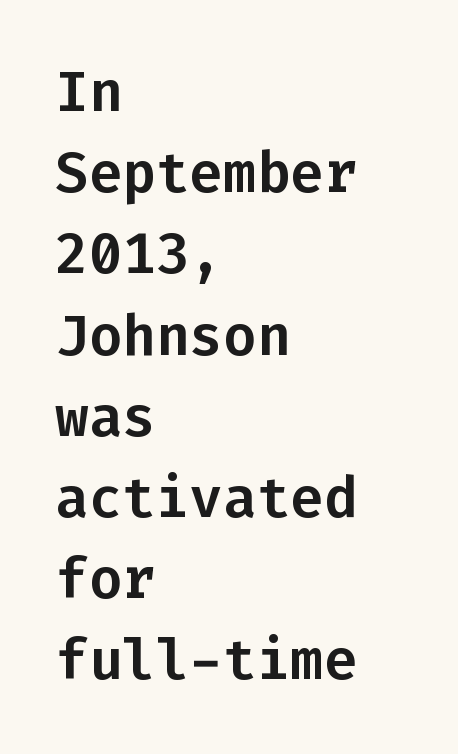
Q: Is the text italic (slanted)? A: No, it is upright.
Q: Is the typeface a serif or a sans-serif typeface? A: Sans-serif.
Q: Is the text underlined? A: No.
Q: How is the paragraph aligned? A: Left-aligned.
Q: Is the spacing between letters normal or unusually wide? A: Normal.
Q: Is the spacing between lines tight, normal or loose? A: Normal.
Q: Width (condensed, normal, or wide)? A: Normal.
Q: Stroke contrast? A: Low.
Q: x-height? A: Medium.
Q: Monospaced? A: Yes.
